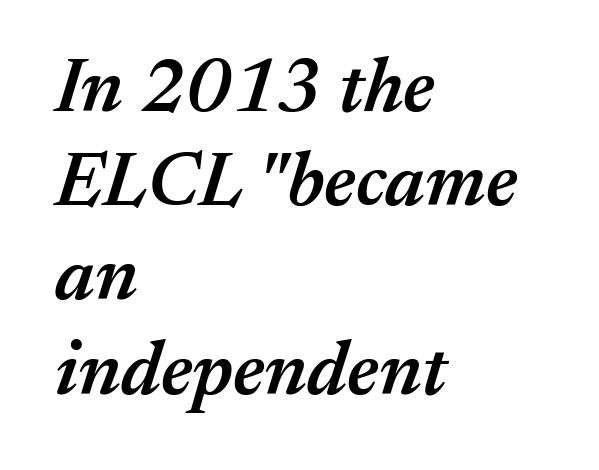
The image shows 76 px semibold type, italic (leaning right); set left-aligned, line spacing 1.24x, normal letter spacing, not underlined; medium stroke contrast and a medium x-height.
